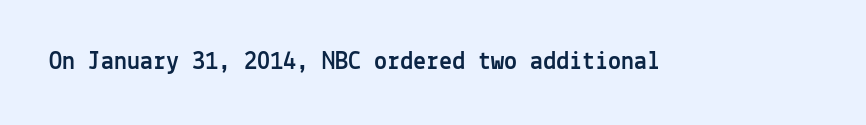
Q: Is the text italic (slanted)? A: No, it is upright.
Q: Is the text underlined? A: No.
Q: Is the spacing between letters normal or unusually wide? A: Normal.
